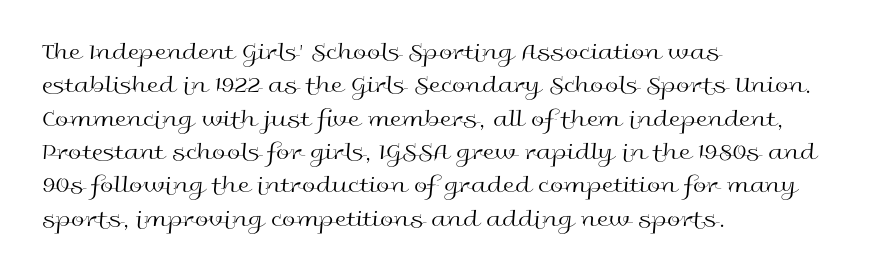
The letterforms sit at book weight or below. Posture: straight, roman, zero tilt. Tracking value appears to be zero — textbook default spacing. The passage shown stacks its lines at a standard gap. Is the block centered? No — it sits flush against the left margin. The foot of each line stays bare and open.
